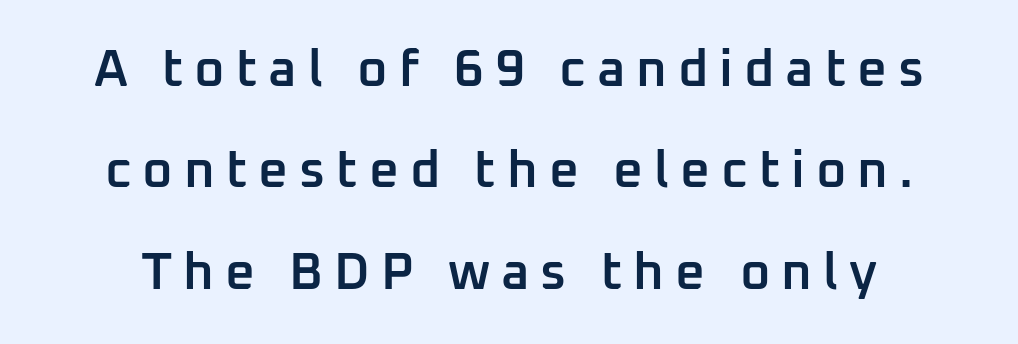
The leading is generous, giving the passage an open texture. Grotesque or geometric, the face here clearly has no serifs. Think of a printed novel: that variable character pitch is what you see here. Words float on clear page, feet unadorned. Every stem runs plumb, perpendicular to the baseline.
